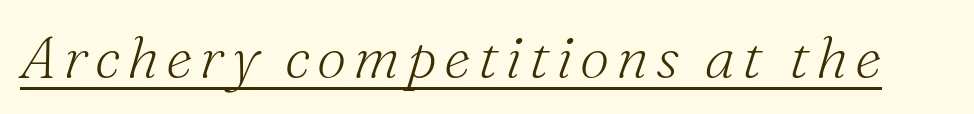
The image shows 59 px light serif type, italic (leaning right); set underlined; medium stroke contrast and a small x-height.
